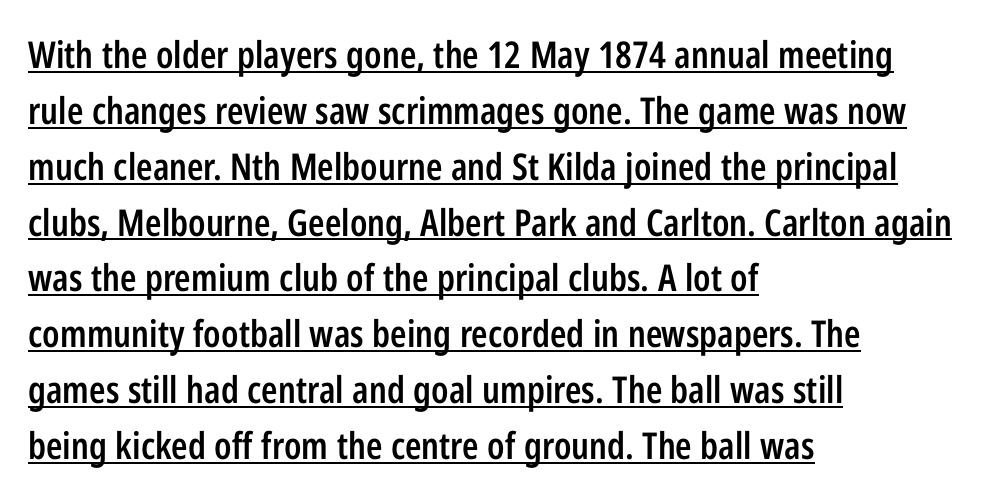
You could call the tracking neutral — neither tight nor loose. These lines stack with their left ends in a neat column. The face used here is a semibold: visibly heavier than regular, lighter than bold. Observe the absence of serifs on each vertical stroke in this sample. The lettering stays uniformly vertical, giving the passage a roman look. The words here are underlined.
